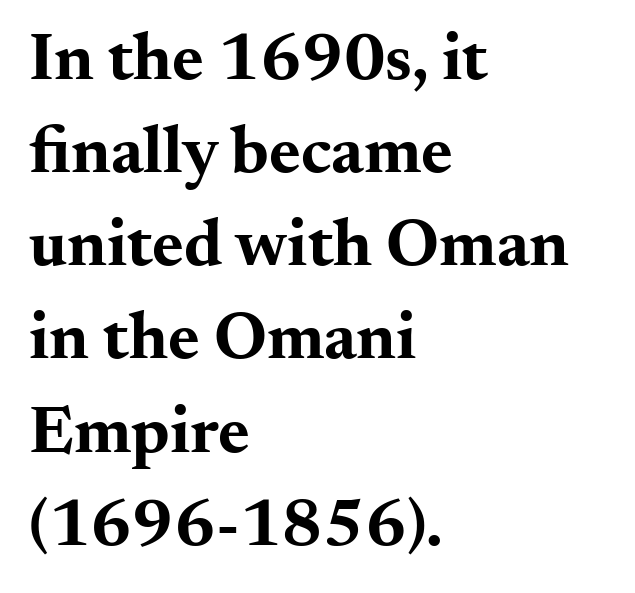
On the weight axis this lands at bold, roughly 700. The letters stand straight up with perfectly vertical stems. Does the leading feel generous? No, just average. Here the glyphs are tracked normally, forming tight word shapes. Casual observation: everything's shoved over to the left.
